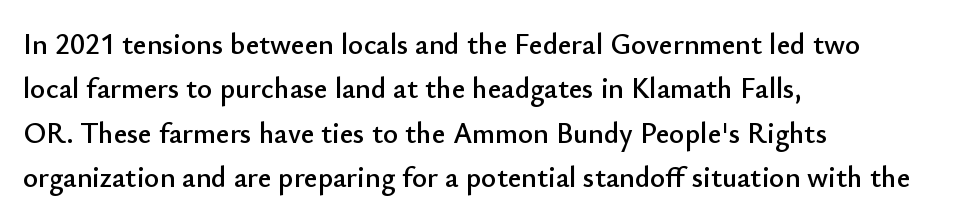
{"serif": "no", "italic": "no", "width": "normal", "stroke_contrast": "low", "x_height": "small", "monospaced": "no", "underline": "no", "align": "left", "line_spacing": "normal", "line_spacing_ratio": 1.53, "letter_spacing": "normal", "letter_spacing_em": 0.0, "glyph_px": 29}
